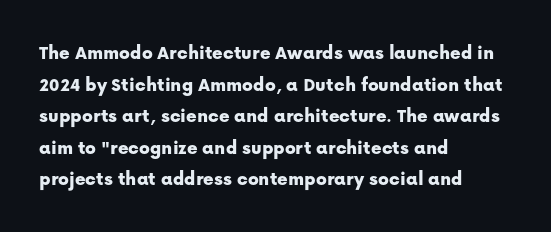
Q: Is the text italic (slanted)? A: No, it is upright.
Q: Is the text underlined? A: No.
Q: How is the paragraph aligned? A: Left-aligned.
Q: Is the spacing between letters normal or unusually wide? A: Normal.
Q: Is the spacing between lines tight, normal or loose? A: Normal.
